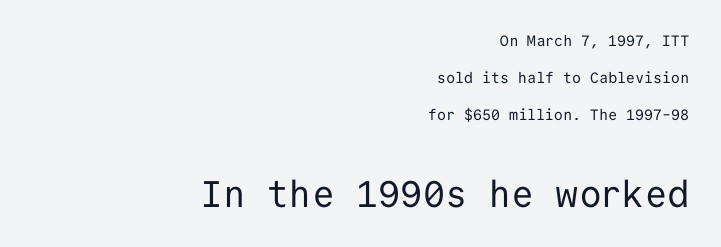
These lines stack with their right ends in a neat column. Does the type have serifs? No, each stem ends abruptly. Which chunk is bigger? The second one — the bottom block dwarfs the top. No heavy texture on the line: the type isn't bold.
